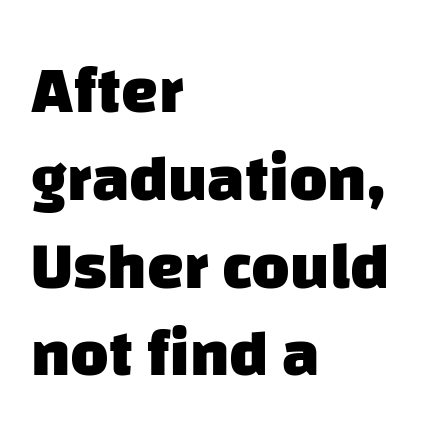
The image shows 66 px heavy sans-serif type; set left-aligned, normal line spacing (1.33x), normal letter spacing, not underlined; low stroke contrast and a large x-height.
